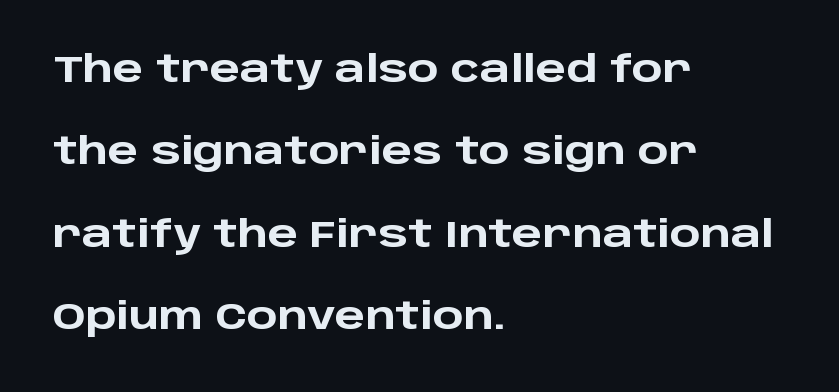
{"serif": "no", "italic": "no", "bold": "yes", "weight": "heavy", "width": "wide", "stroke_contrast": "low", "x_height": "large", "monospaced": "no", "underline": "no", "align": "left", "line_spacing": "loose", "line_spacing_ratio": 2.29, "letter_spacing": "normal", "letter_spacing_em": 0.0, "glyph_px": 36}
